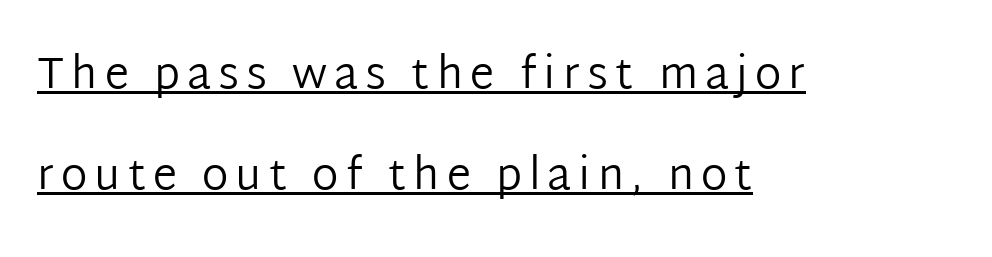
Q: Is the text bold? A: No.
Q: Is the text italic (slanted)? A: No, it is upright.
Q: Is the typeface a serif or a sans-serif typeface? A: Sans-serif.
Q: Is the text underlined? A: Yes.
Q: How is the paragraph aligned? A: Left-aligned.
Q: Is the spacing between lines tight, normal or loose? A: Loose.
Q: Width (condensed, normal, or wide)? A: Normal.
Q: Stroke contrast? A: Low.
Q: x-height? A: Medium.
Q: Monospaced? A: No.
